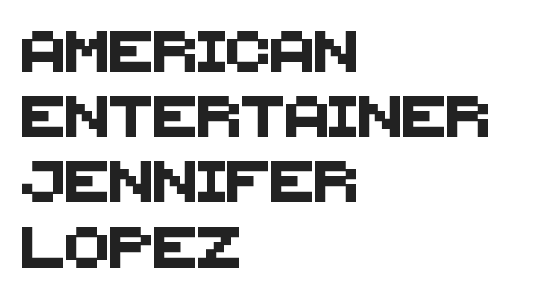
{"serif": "no", "width": "normal", "stroke_contrast": "medium", "x_height": "large", "monospaced": "no", "underline": "no", "align": "left", "line_spacing": "normal", "line_spacing_ratio": 1.59, "letter_spacing": "normal", "letter_spacing_em": 0.0, "glyph_px": 41}
